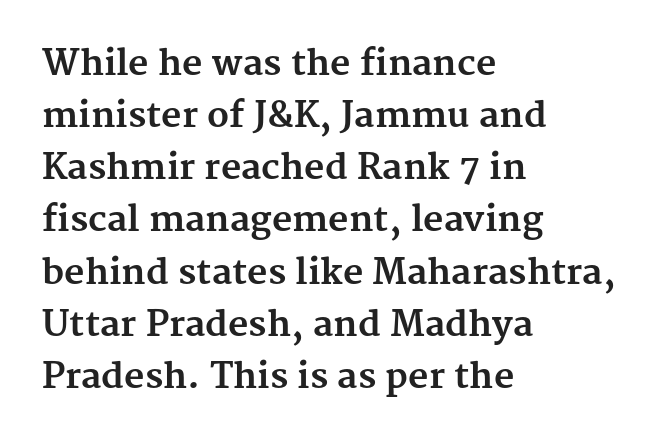
The gaps between neighbouring characters are ordinary and unremarkable. The letters are bold, with thick, heavy strokes. The space directly below the letters is spotless. Varying glyph widths throughout — classic text-font behaviour. Leading: standard.
